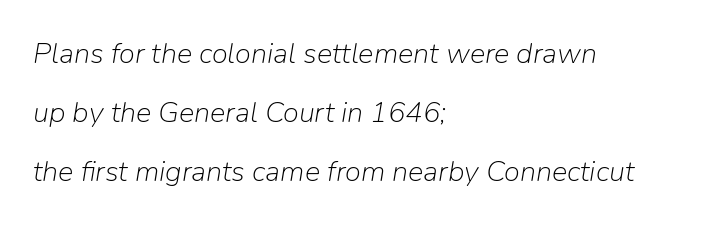
{"italic": "yes", "lean": "right", "slant_degrees": 9, "bold": "no", "weight": "light", "width": "normal", "stroke_contrast": "low", "x_height": "medium", "monospaced": "no", "underline": "no", "align": "left", "line_spacing": "loose", "line_spacing_ratio": 2.03, "letter_spacing": "normal", "letter_spacing_em": 0.0, "glyph_px": 29}
